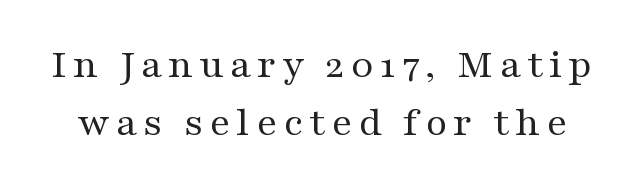
The image shows 42 px regular-weight, wide serif type, upright; set normal line spacing (1.37x), not underlined; medium stroke contrast and a medium x-height.
